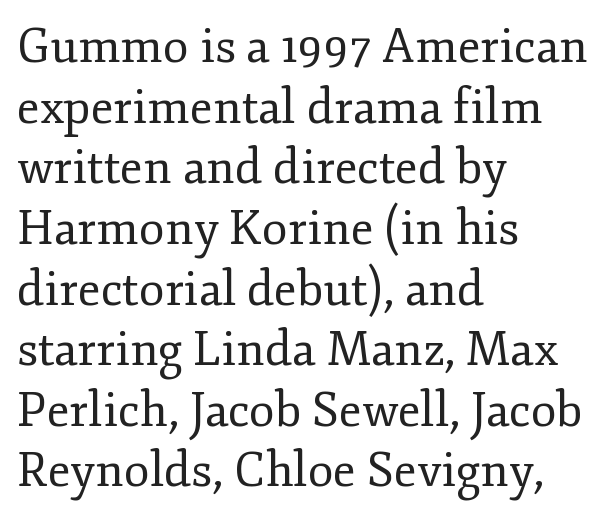
{"serif": "yes", "italic": "no", "bold": "no", "weight": "regular", "width": "normal", "stroke_contrast": "low", "x_height": "small", "monospaced": "no", "underline": "no", "align": "left", "line_spacing": "normal", "line_spacing_ratio": 1.29, "letter_spacing": "normal", "letter_spacing_em": 0.0, "glyph_px": 47}
